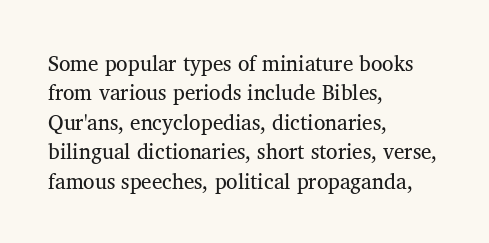
Q: Is the text italic (slanted)? A: No, it is upright.
Q: Is the text underlined? A: No.
Q: How is the paragraph aligned? A: Left-aligned.
Q: Is the spacing between letters normal or unusually wide? A: Normal.
Q: Is the spacing between lines tight, normal or loose? A: Normal.
